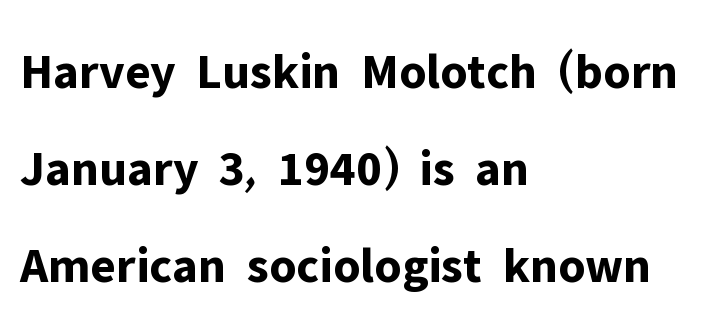
The typeface chosen for these lines omits serifs. Notice how thick the strokes are: this is what a full bold looks like. Honestly, there is no underline to notice here at all. Caption: multi-line text, flush left, ragged right. Is there much room between lines? Yes — plenty of vertical air separates them.
